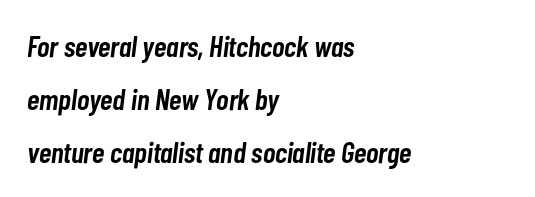
The image shows 30 px semibold, condensed type, italic (leaning right); set left-aligned, line spacing 1.77x, normal letter spacing, not underlined; low stroke contrast and a medium x-height.
